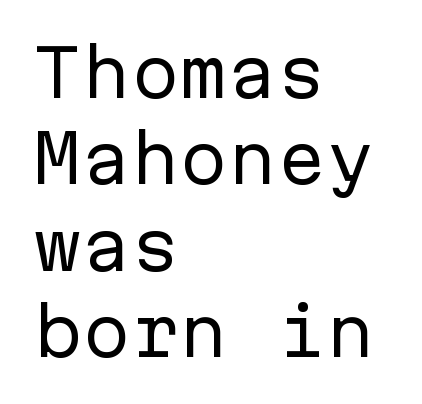
The font's upright variant was chosen for this text. Nobody touched the tracking dial on this one. The font family rendered here belongs to the sans-serif group. The paragraph has a hard left edge and a soft right edge.
